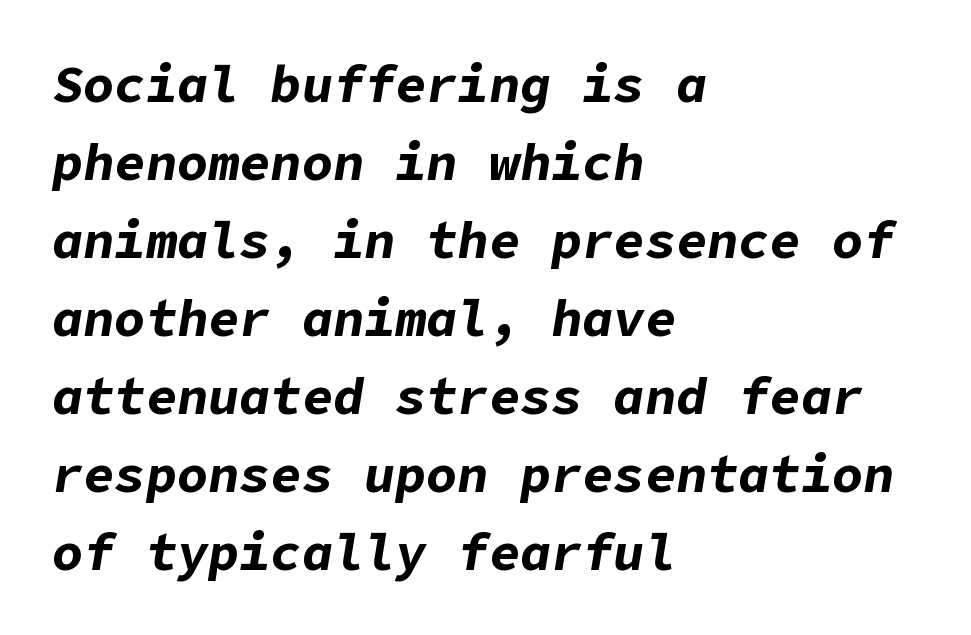
Words float on clear page, feet unadorned. Reading down the column, the eye jumps a familiar distance to each next line. The letterforms sit shoulder to shoulder at normal distance. Yep, that's italic — everything's leaning. In CSS terms this would be text-align: left. Chunky letters — that's bold for sure.
